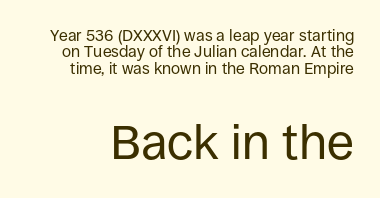
{"serif": "no", "italic": "no", "bold": "no", "weight": "regular", "width": "normal", "stroke_contrast": "low", "x_height": "large", "monospaced": "no", "underline": "no", "line_spacing": "tight", "line_spacing_ratio": 1.02, "letter_spacing": "normal", "letter_spacing_em": 0.0, "larger_block": "second", "size_ratio": 3.06, "glyph_px": 49}
